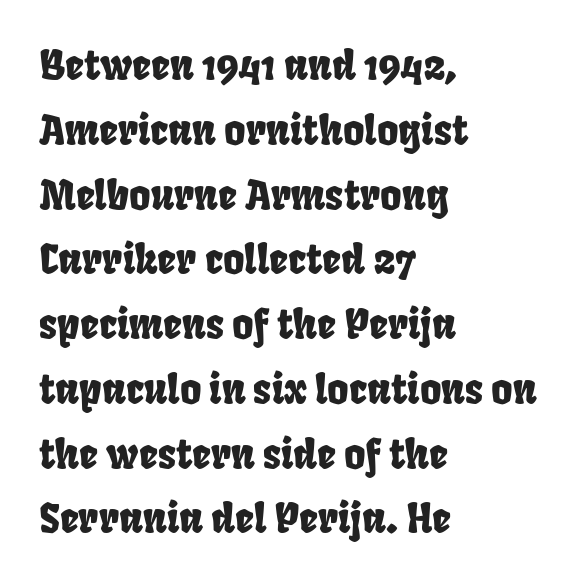
A typesetter would label this face a sans. The passage shown is typed in a proportional face where columns would drift. The lines sit at an ordinary, default distance from one another. The passage shown has conventional tracking throughout. One-word summary of the alignment: left. The passage shown is not underscored anywhere.
